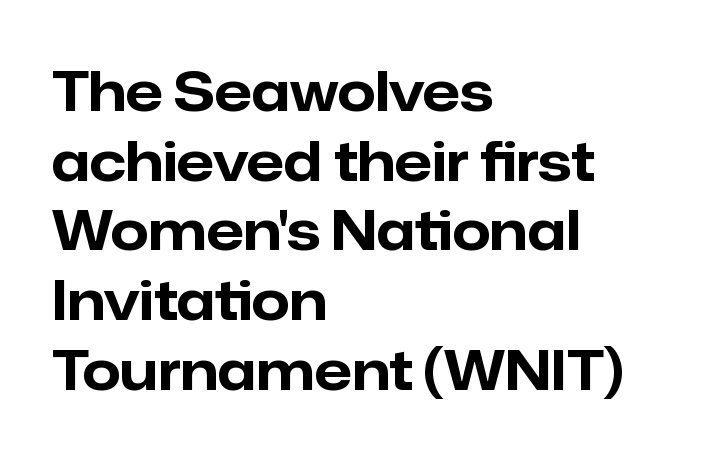
The image shows 54 px bold sans-serif type, upright; set left-aligned, normal line spacing (1.29x), normal letter spacing, not underlined; low stroke contrast and a medium x-height.
